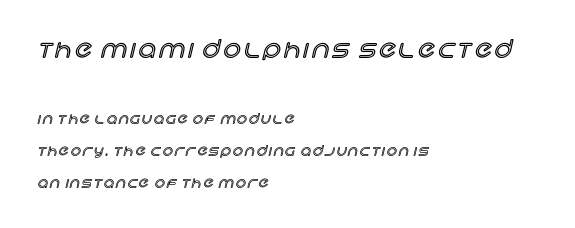
The image shows 24 px text type; set left-aligned, loose line spacing (2.29x), not underlined; the first (top) block is 1.71x larger.
